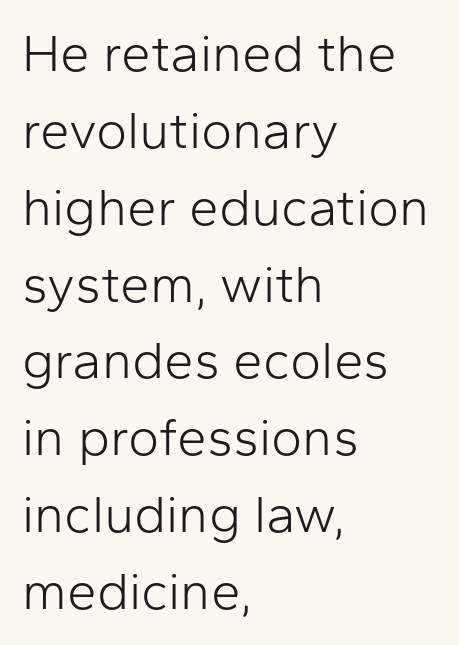
The image shows 53 px light sans-serif type, upright; set left-aligned, normal line spacing (1.45x), normal letter spacing, not underlined; low stroke contrast and a medium x-height.
